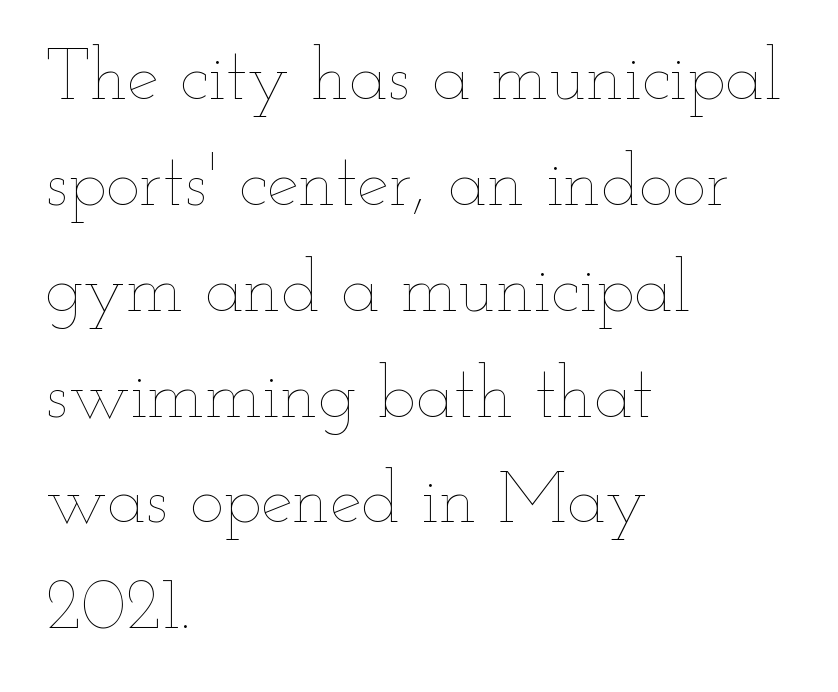
When letters stand straight like this, we call the style roman or upright. A typesetter would call this zero additional tracking. The paragraph shown leans on its left margin. No heavy texture on the line: the type isn't bold.
